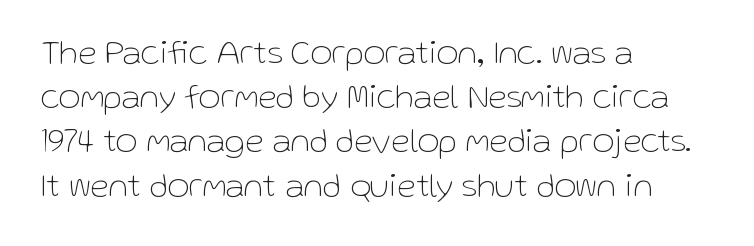
The image shows 34 px thin sans-serif type, upright; set left-aligned, normal line spacing (1.3x), normal letter spacing, not underlined; low stroke contrast and a medium x-height.
